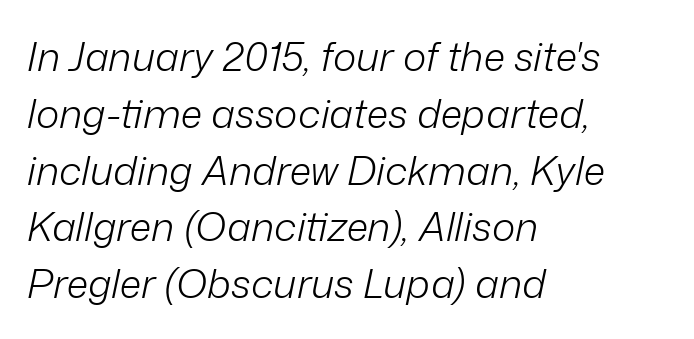
The image shows 40 px light type, italic (leaning right); set left-aligned, normal line spacing (1.42x), normal letter spacing, not underlined; low stroke contrast and a medium x-height.
